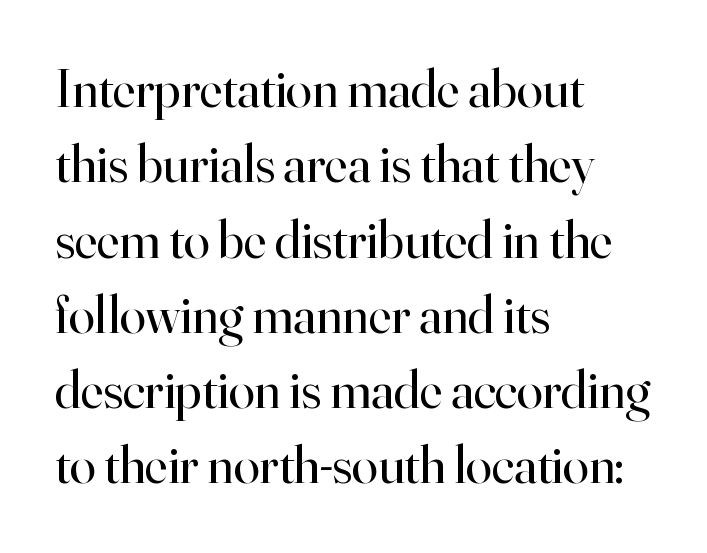
Q: Is the text bold? A: No.
Q: Is the text italic (slanted)? A: No, it is upright.
Q: Is the typeface a serif or a sans-serif typeface? A: Serif.
Q: Is the text underlined? A: No.
Q: How is the paragraph aligned? A: Left-aligned.
Q: Is the spacing between letters normal or unusually wide? A: Normal.
Q: Is the spacing between lines tight, normal or loose? A: Normal.
Q: Width (condensed, normal, or wide)? A: Normal.
Q: Stroke contrast? A: High.
Q: x-height? A: Small.
Q: Monospaced? A: No.
